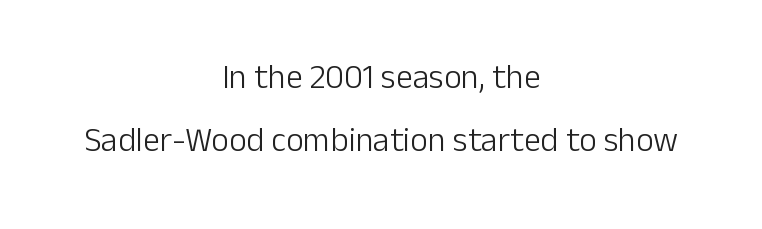
{"serif": "no", "italic": "no", "bold": "no", "weight": "light", "width": "normal", "stroke_contrast": "low", "x_height": "medium", "monospaced": "no", "underline": "no", "align": "center", "line_spacing_ratio": 1.85, "letter_spacing": "normal", "letter_spacing_em": 0.0, "glyph_px": 34}
